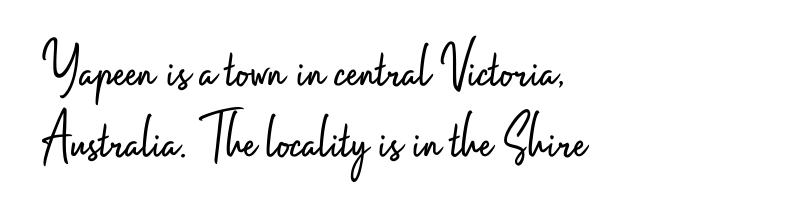
The image shows 65 px light, condensed sans-serif type; set left-aligned, tight line spacing (1.1x), normal letter spacing, not underlined; low stroke contrast and a small x-height.
